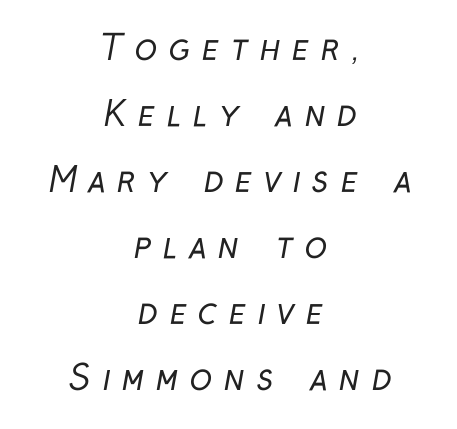
These lines are rendered in a variable-pitch font. Regarding leading, the lines here are spaced well apart. The rendering positions every line midway between the sides. The letters look calm and open, with moderate or lighter stems. Observe the wide spacing: letters keep a clear distance from each other. Bare-footed words on every line.
